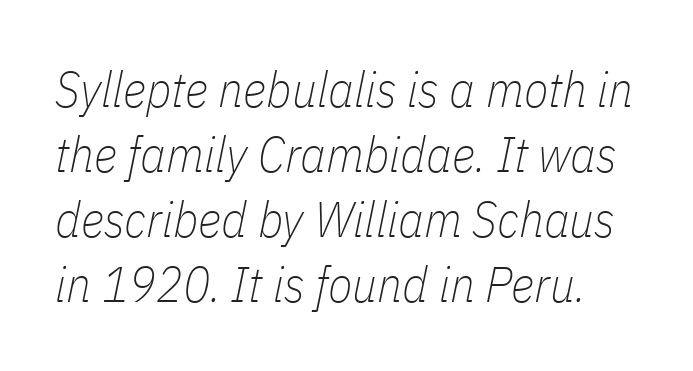
Q: Is the text bold? A: No.
Q: Is the text italic (slanted)? A: Yes, it leans right by about 11 degrees.
Q: Is the text underlined? A: No.
Q: Is the spacing between letters normal or unusually wide? A: Normal.
Q: Is the spacing between lines tight, normal or loose? A: Normal.
Q: Width (condensed, normal, or wide)? A: Condensed.
Q: Stroke contrast? A: Low.
Q: x-height? A: Medium.
Q: Monospaced? A: No.
